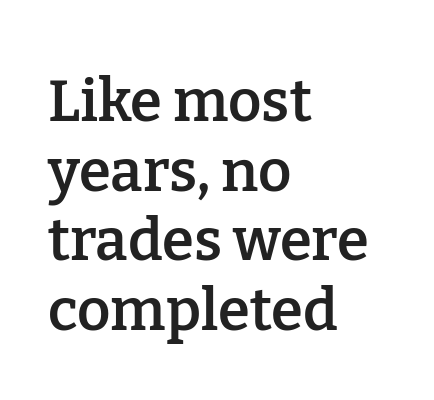
{"serif": "yes", "italic": "no", "bold": "semi", "weight": "semibold", "width": "normal", "stroke_contrast": "low", "x_height": "medium", "monospaced": "no", "underline": "no", "align": "left", "line_spacing_ratio": 1.2, "letter_spacing": "normal", "letter_spacing_em": 0.0, "glyph_px": 58}
